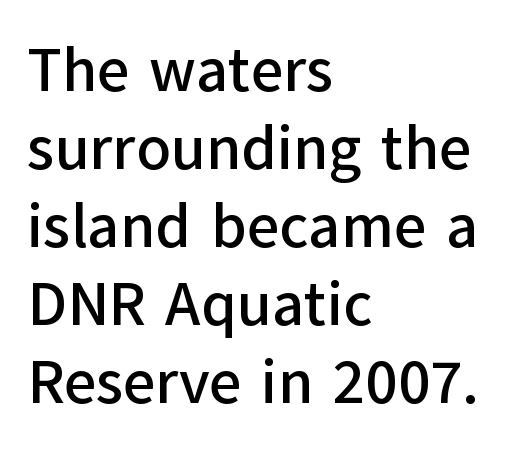
The image shows 62 px sans-serif type, upright; set left-aligned, normal line spacing (1.26x), normal letter spacing, not underlined; low stroke contrast and a medium x-height.
